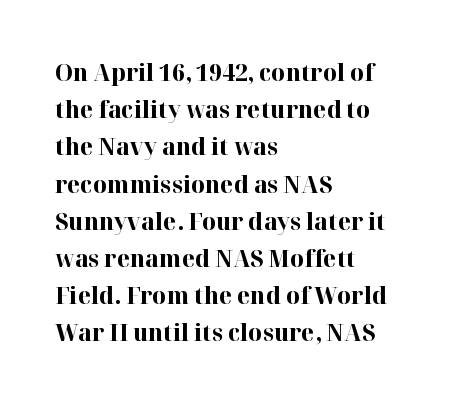
The image shows 24 px bold type, upright; set left-aligned, normal line spacing (1.55x), normal letter spacing, not underlined.
